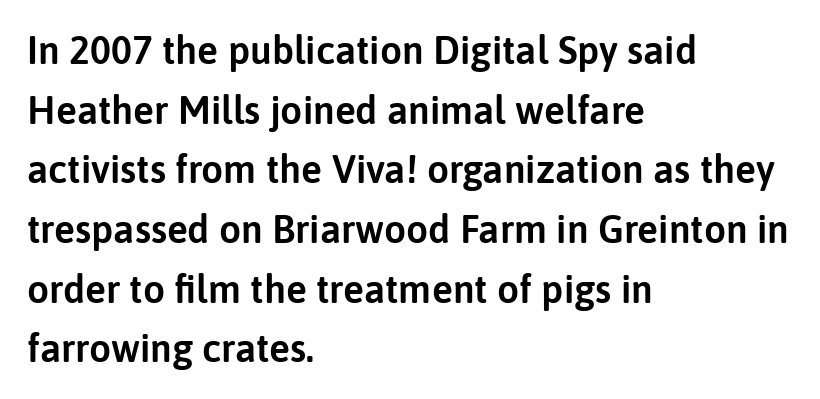
The image shows 39 px sans-serif type, upright; set left-aligned, normal line spacing (1.53x), normal letter spacing, not underlined; low stroke contrast and a medium x-height.
